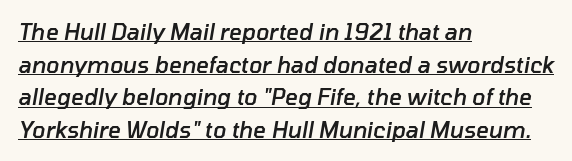
A typesetter would call this leading conventional body-copy spacing. Does a line run under the words? Yes, clearly. Observe the lean: these are italic letterforms. Horizontally, the lines are justified to the leading edge only.
